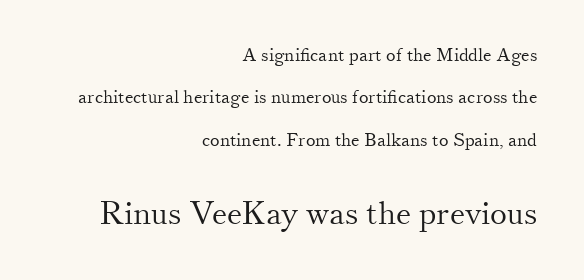
Q: Is the text bold? A: No.
Q: Is the text italic (slanted)? A: No, it is upright.
Q: Is the typeface a serif or a sans-serif typeface? A: Serif.
Q: Is the text underlined? A: No.
Q: How is the paragraph aligned? A: Right-aligned.
Q: Is the spacing between letters normal or unusually wide? A: Normal.
Q: Is the spacing between lines tight, normal or loose? A: Loose.
Q: Which block of text is set in a larger size, the first (top) or the second (bottom)? A: The second (bottom) one.
Q: Width (condensed, normal, or wide)? A: Normal.
Q: Stroke contrast? A: Medium.
Q: x-height? A: Small.
Q: Monospaced? A: No.
